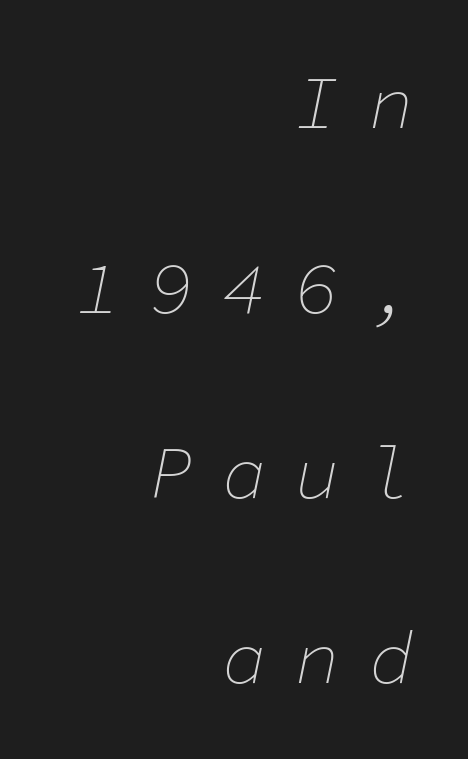
Q: Is the text bold? A: No.
Q: Is the text italic (slanted)? A: Yes, it leans right by about 11 degrees.
Q: Is the text underlined? A: No.
Q: How is the paragraph aligned? A: Right-aligned.
Q: Is the spacing between letters normal or unusually wide? A: Unusually wide.
Q: Is the spacing between lines tight, normal or loose? A: Loose.
Q: Width (condensed, normal, or wide)? A: Normal.
Q: Stroke contrast? A: Low.
Q: x-height? A: Medium.
Q: Monospaced? A: Yes.
